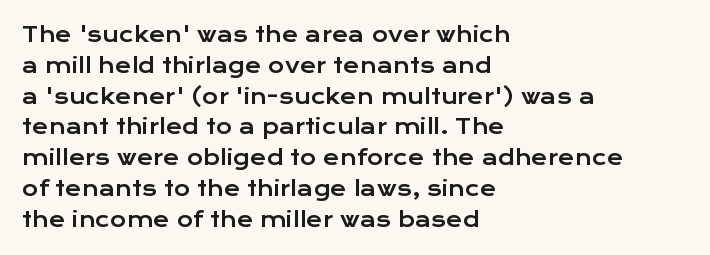
{"italic": "no", "underline": "no", "align": "left", "line_spacing": "normal", "line_spacing_ratio": 1.54, "letter_spacing": "normal", "letter_spacing_em": 0.0, "glyph_px": 20}
